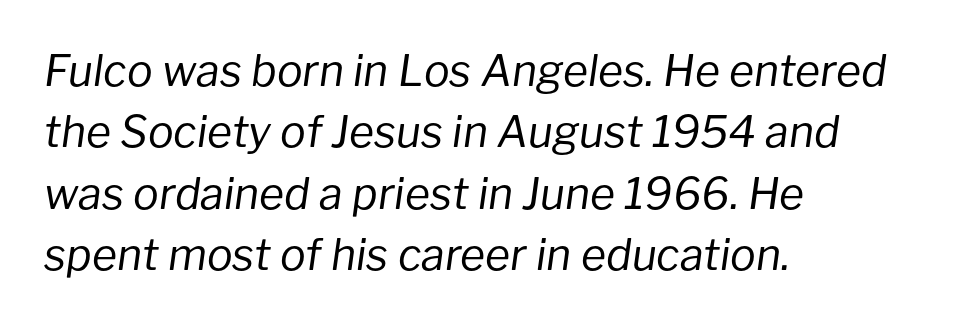
The image shows 43 px regular-weight type, italic (leaning right); set left-aligned, normal line spacing (1.43x), normal letter spacing, not underlined; low stroke contrast and a medium x-height.
